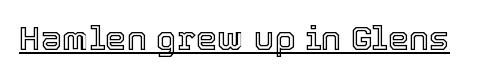
Q: Is the text italic (slanted)? A: No, it is upright.
Q: Is the text underlined? A: Yes.
Q: Is the spacing between letters normal or unusually wide? A: Normal.
Q: Width (condensed, normal, or wide)? A: Normal.
Q: x-height? A: Medium.
Q: Monospaced? A: No.
